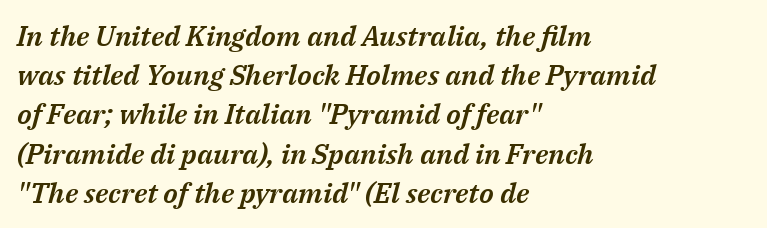
{"italic": "yes", "lean": "right", "slant_degrees": 14, "width": "normal", "stroke_contrast": "medium", "x_height": "medium", "monospaced": "no", "underline": "no", "align": "left", "line_spacing": "normal", "line_spacing_ratio": 1.4, "letter_spacing": "normal", "letter_spacing_em": 0.0, "glyph_px": 28}
